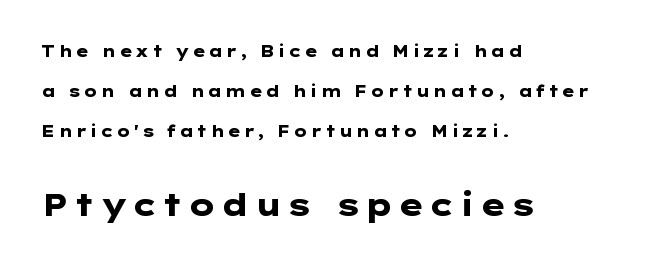
Classification — sans serif. Letters rest on an invisible, unmarked baseline. In terms of leading, this rendering errs on the spacious side. The letters are bold, with thick, heavy strokes. The passage shown begins with its smaller block and ends with its larger one.
